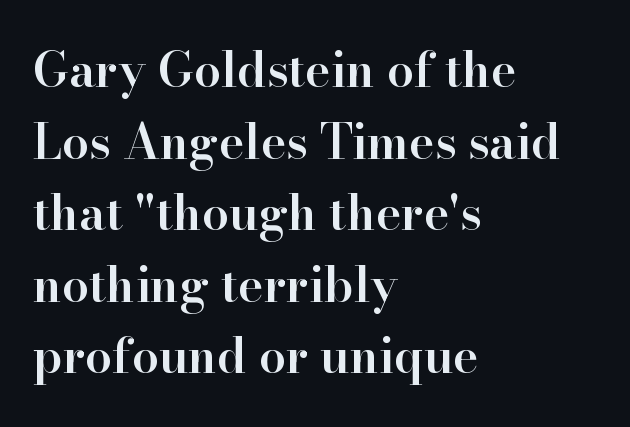
Q: Is the text bold? A: Semi-bold.
Q: Is the text italic (slanted)? A: No, it is upright.
Q: Is the typeface a serif or a sans-serif typeface? A: Serif.
Q: Is the text underlined? A: No.
Q: How is the paragraph aligned? A: Left-aligned.
Q: Is the spacing between letters normal or unusually wide? A: Normal.
Q: Is the spacing between lines tight, normal or loose? A: Normal.
Q: Width (condensed, normal, or wide)? A: Normal.
Q: Stroke contrast? A: High.
Q: x-height? A: Small.
Q: Monospaced? A: No.
